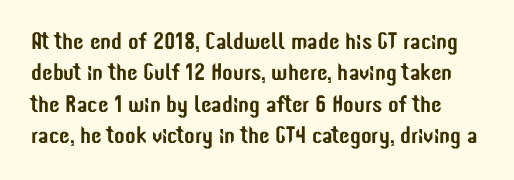
{"italic": "no", "underline": "no", "line_spacing": "normal", "line_spacing_ratio": 1.31, "letter_spacing": "normal", "letter_spacing_em": 0.0, "glyph_px": 24}
